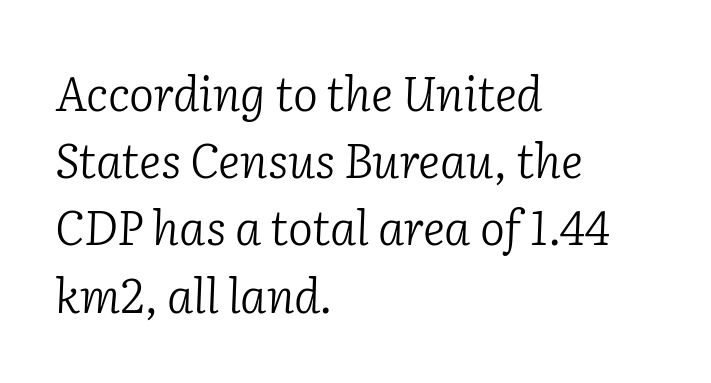
Spacing between characters is what you'd get straight out of the box. Caption: multi-line text, flush left, ragged right. Regarding leading, the lines here are spaced in the standard way. Honestly, there is no underline to notice here at all. Varying glyph widths throughout — classic text-font behaviour. The rendering applies a slant to the glyphs.
